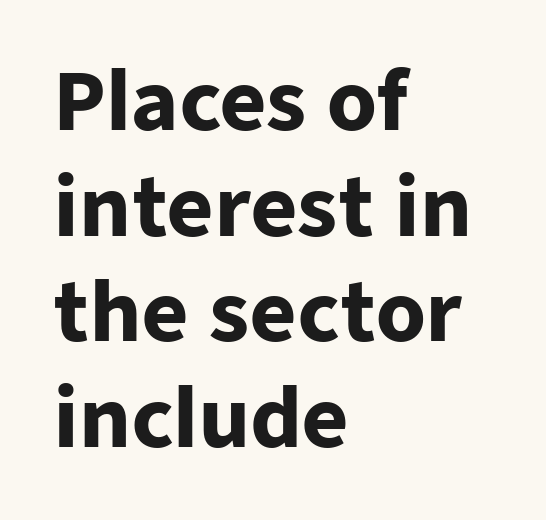
Q: Is the text bold? A: Yes.
Q: Is the text italic (slanted)? A: No, it is upright.
Q: Is the typeface a serif or a sans-serif typeface? A: Sans-serif.
Q: Is the text underlined? A: No.
Q: How is the paragraph aligned? A: Left-aligned.
Q: Is the spacing between letters normal or unusually wide? A: Normal.
Q: Is the spacing between lines tight, normal or loose? A: Normal.
Q: Width (condensed, normal, or wide)? A: Normal.
Q: Stroke contrast? A: Low.
Q: x-height? A: Medium.
Q: Monospaced? A: No.
